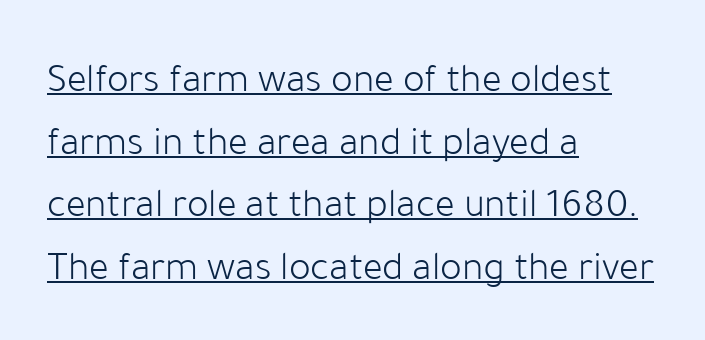
{"serif": "no", "italic": "no", "bold": "no", "weight": "light", "width": "normal", "stroke_contrast": "low", "x_height": "medium", "monospaced": "no", "underline": "yes", "align": "left", "line_spacing": "normal", "line_spacing_ratio": 1.53, "letter_spacing": "normal", "letter_spacing_em": 0.0, "glyph_px": 41}
